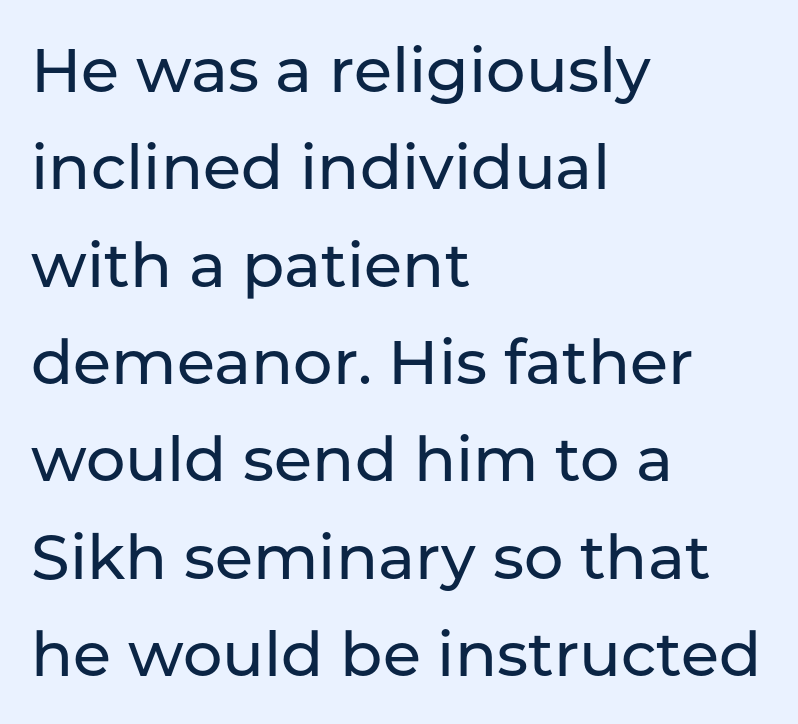
The string is rendered with underlining switched off. The rag falls on the right side of this text block. Posture: upright roman. A typesetter would label this face a sans. The designer left line spacing at the default. Spacing verdict: proportional, widths tailored to each character.
